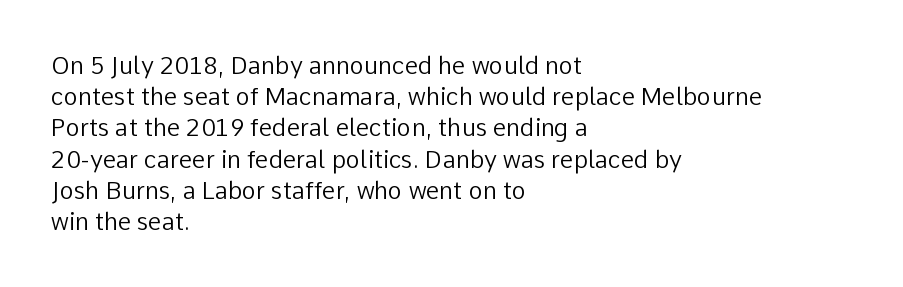
The ragged edge is on the right, which tells us the setting is flush left. The passage shown is not underscored anywhere. These lines were composed using upright roman letters. This sample uses plain, unmodified letter spacing. Reading down the column, the eye jumps a familiar distance to each next line.
